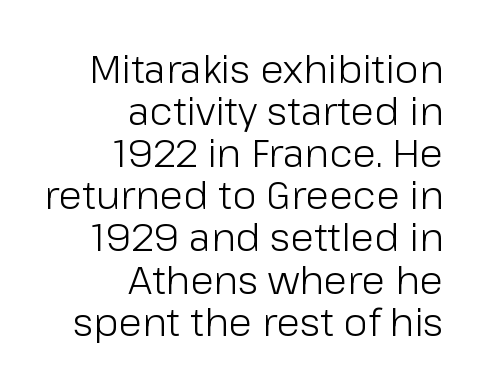
{"serif": "no", "italic": "no", "bold": "no", "weight": "light", "width": "normal", "stroke_contrast": "low", "x_height": "medium", "monospaced": "no", "underline": "no", "align": "right", "line_spacing": "tight", "line_spacing_ratio": 1.08, "letter_spacing": "normal", "letter_spacing_em": 0.0, "glyph_px": 39}
